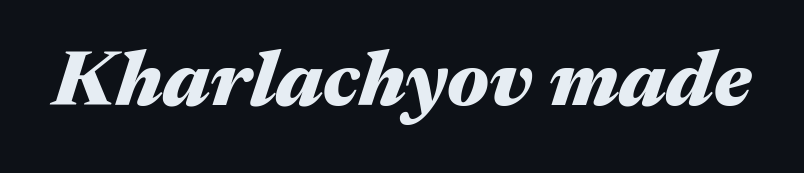
The image shows 78 px heavy, wide type, italic (leaning right); set normal letter spacing, not underlined; medium stroke contrast and a medium x-height.
